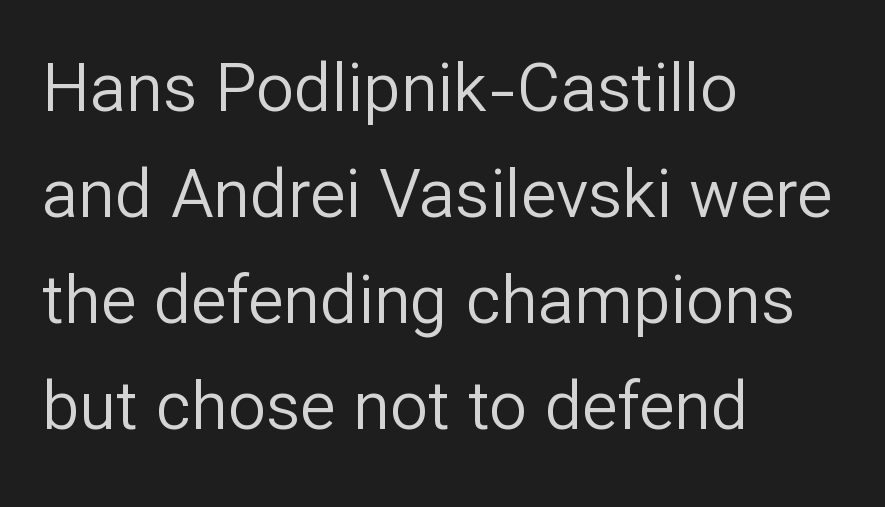
{"serif": "no", "italic": "no", "bold": "no", "weight": "regular", "width": "normal", "stroke_contrast": "low", "x_height": "medium", "monospaced": "no", "underline": "no", "align": "left", "line_spacing": "normal", "line_spacing_ratio": 1.58, "letter_spacing": "normal", "letter_spacing_em": 0.0, "glyph_px": 67}
